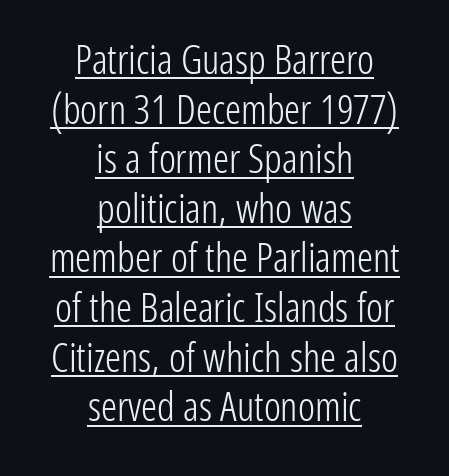
The image shows 40 px light, condensed sans-serif type, upright; set centered, line spacing 1.24x, normal letter spacing, underlined; low stroke contrast and a medium x-height.
